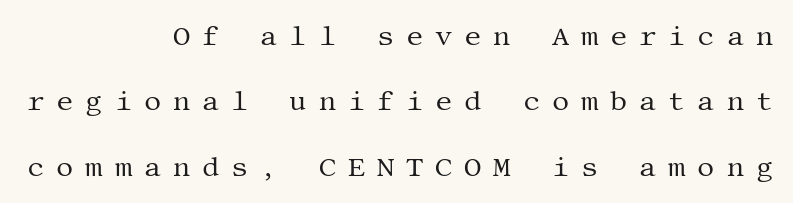
Notice how the stems are strictly vertical — no italics here. Airy leading. A flush-right, rag-left setting is used for this passage. Underlining? Definitely not there. Is the letter spacing exaggerated? Yes — the characters are pushed far apart.
